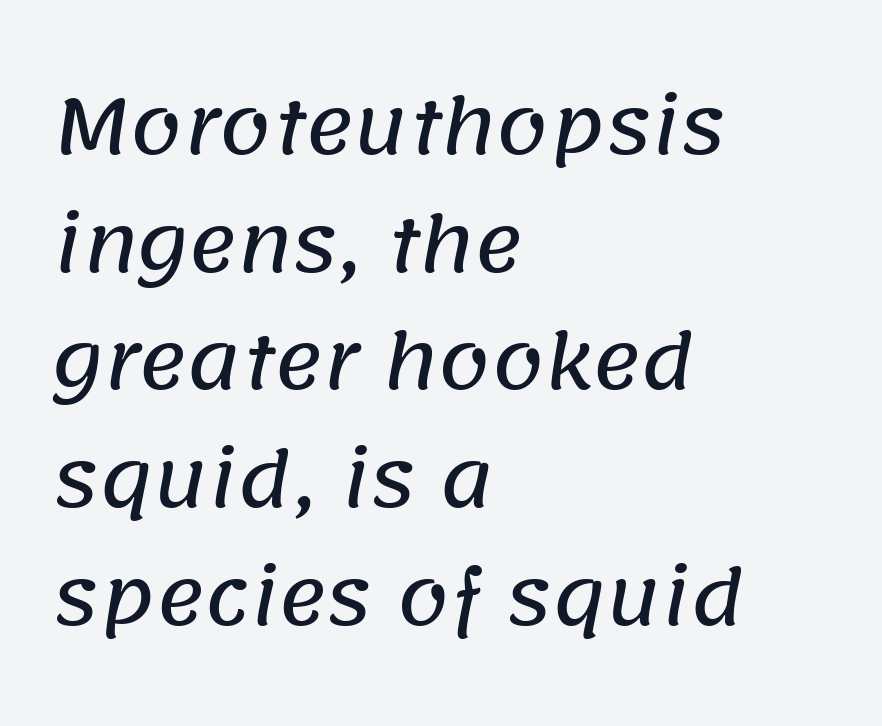
Each new line begins a customary step beneath the previous one. The passage shown is typed in a proportional face where columns would drift. Honestly, the letter spacing is just normal — you wouldn't notice it. Each letter's strokes conclude bluntly, with no projecting serifs. The space beneath each line is pristine and unruled. Layout note: lines flush left.
